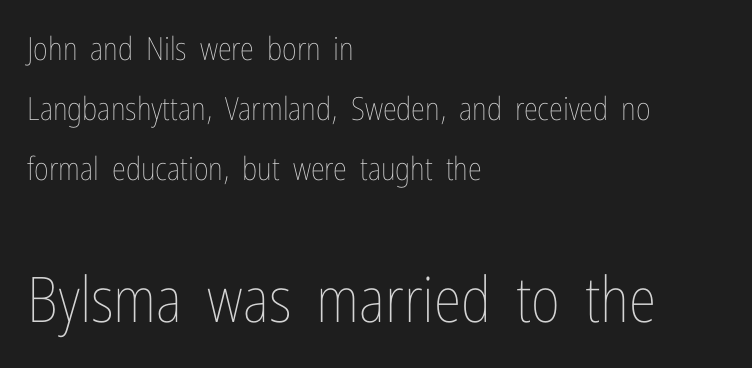
The letters look calm and open, with moderate or lighter stems. Any mark beneath the type? The region is blank. Caption: standard tracking, unaltered. Horizontally, the lines are justified to the leading edge only. The designer gave the closing block more size than the opening block. When letters stand straight like this, we call the style roman or upright.
